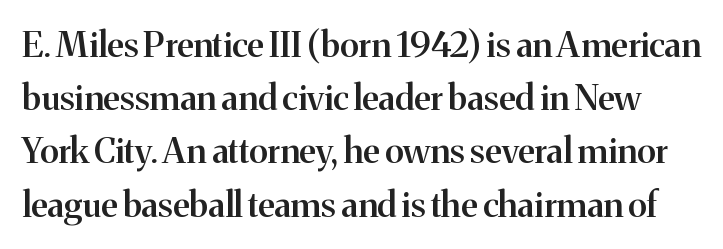
The image shows 35 px semibold serif type, upright; set normal line spacing (1.52x), normal letter spacing, not underlined; medium stroke contrast and a medium x-height.
